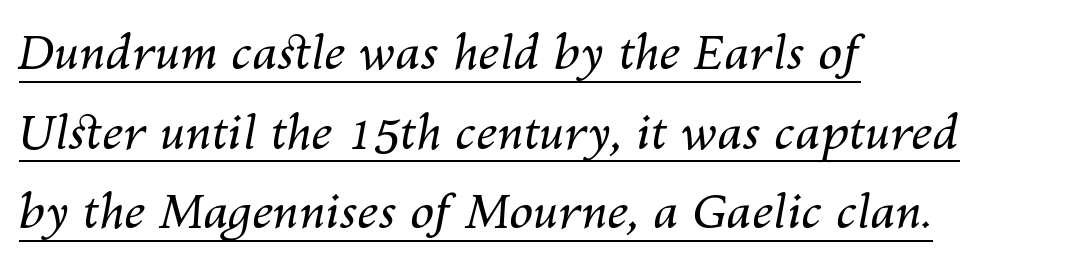
Q: Is the text bold? A: No.
Q: Is the text italic (slanted)? A: Yes, it leans right by about 10 degrees.
Q: Is the text underlined? A: Yes.
Q: How is the paragraph aligned? A: Left-aligned.
Q: Is the spacing between letters normal or unusually wide? A: Normal.
Q: Is the spacing between lines tight, normal or loose? A: Normal.
Q: Width (condensed, normal, or wide)? A: Normal.
Q: Stroke contrast? A: Medium.
Q: x-height? A: Medium.
Q: Monospaced? A: No.
